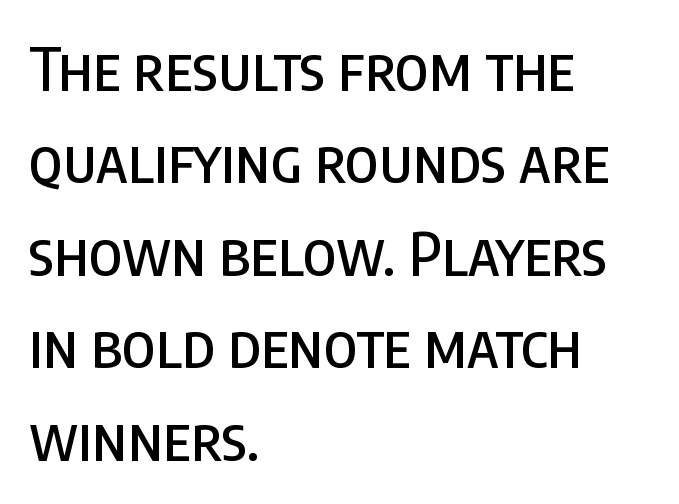
{"serif": "no", "italic": "no", "width": "condensed", "stroke_contrast": "low", "x_height": "large", "monospaced": "no", "underline": "no", "align": "left", "line_spacing": "normal", "line_spacing_ratio": 1.54, "letter_spacing": "normal", "letter_spacing_em": 0.0, "glyph_px": 60}
